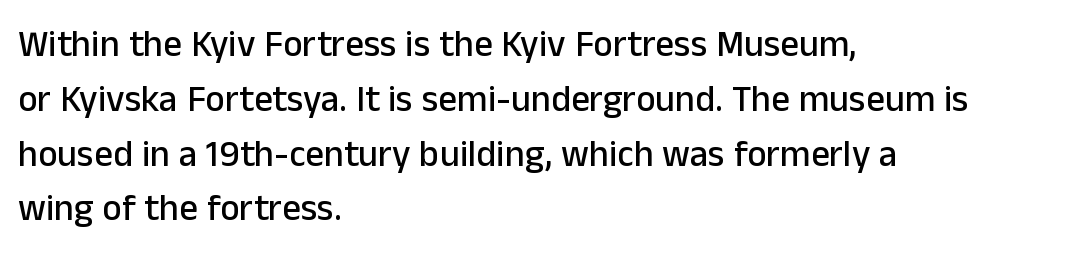
{"serif": "no", "italic": "no", "width": "normal", "stroke_contrast": "low", "x_height": "medium", "monospaced": "no", "underline": "no", "align": "left", "line_spacing": "normal", "line_spacing_ratio": 1.48, "letter_spacing": "normal", "letter_spacing_em": 0.0, "glyph_px": 37}
